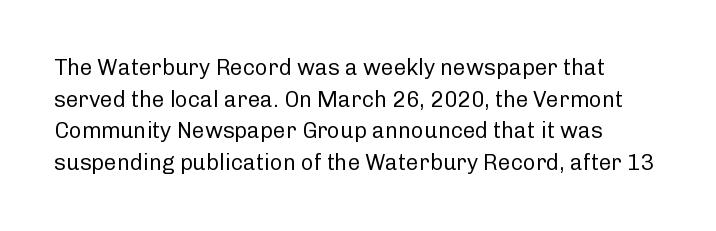
{"italic": "no", "bold": "no", "underline": "no", "line_spacing": "normal", "line_spacing_ratio": 1.44, "letter_spacing": "normal", "letter_spacing_em": 0.0, "glyph_px": 22}
